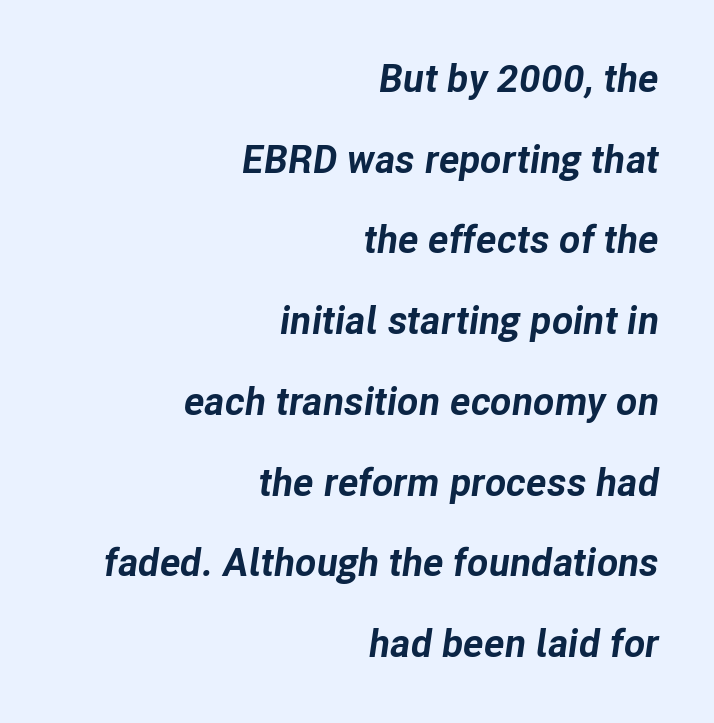
{"italic": "yes", "lean": "right", "slant_degrees": 8, "bold": "yes", "weight": "bold", "width": "normal", "stroke_contrast": "low", "x_height": "medium", "monospaced": "no", "underline": "no", "align": "right", "line_spacing": "loose", "line_spacing_ratio": 2.07, "letter_spacing": "normal", "letter_spacing_em": 0.0, "glyph_px": 39}
